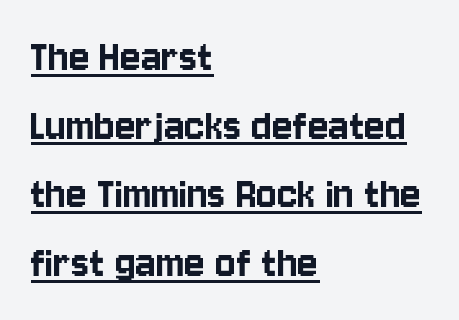
The image shows 48 px condensed sans-serif type, upright; set left-aligned, normal line spacing (1.43x), normal letter spacing, underlined; low stroke contrast and a large x-height.
